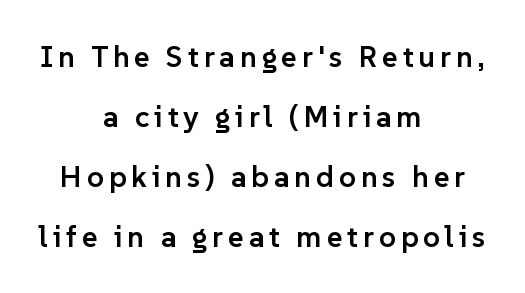
The image shows 30 px semibold sans-serif type, upright; set centered, loose line spacing (2.0x), not underlined; low stroke contrast and a medium x-height.
